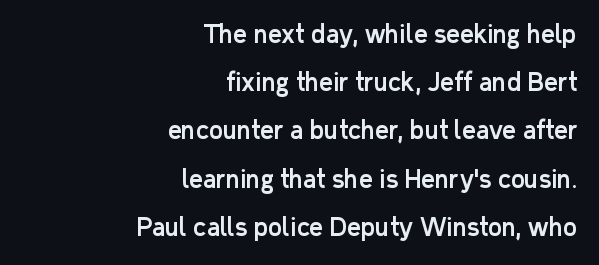
The lines are spread far apart with generous leading. This is the regular roman posture of the typeface. Observe the ordinary spacing: letters are neighbours, not strangers. Typeset ragged left — the right edge is the straight one. A clean baseline with only descenders dipping below it.
